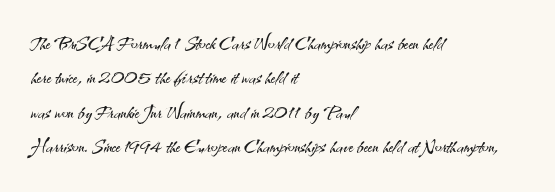
The image shows 25 px text type; set left-aligned, normal line spacing (1.38x), normal letter spacing, not underlined.
